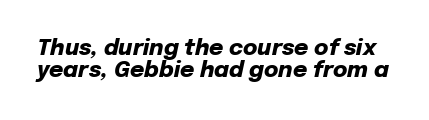
{"italic": "yes", "lean": "right", "slant_degrees": 12, "bold": "yes", "underline": "no", "line_spacing": "tight", "line_spacing_ratio": 1.0, "letter_spacing": "normal", "letter_spacing_em": 0.0, "glyph_px": 22}
